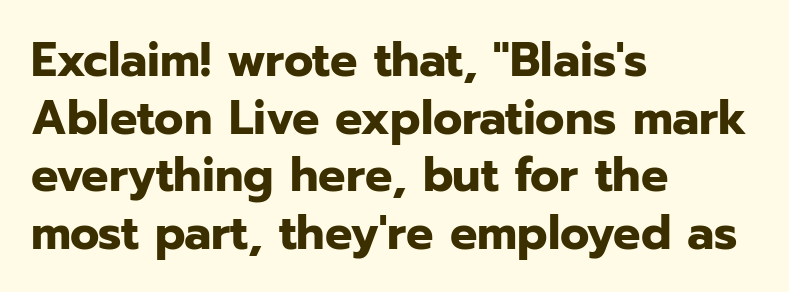
{"serif": "no", "italic": "no", "bold": "yes", "weight": "bold", "width": "normal", "stroke_contrast": "low", "x_height": "medium", "monospaced": "no", "underline": "no", "align": "left", "line_spacing_ratio": 1.2, "letter_spacing": "normal", "letter_spacing_em": 0.0, "glyph_px": 48}
